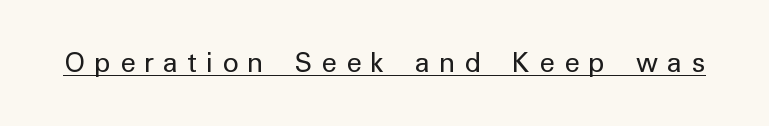
{"italic": "no", "bold": "no", "underline": "yes", "letter_spacing": "wide", "letter_spacing_em": 0.33, "glyph_px": 27}
